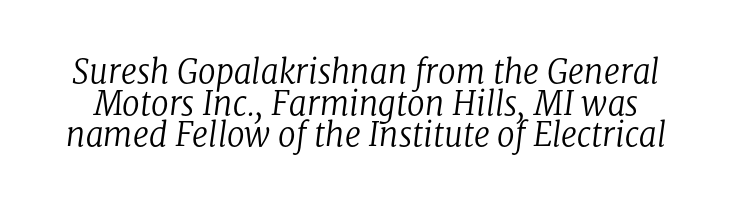
The image shows 32 px regular-weight serif type, italic (leaning right); set tight line spacing (0.99x), normal letter spacing, not underlined; low stroke contrast and a medium x-height.
